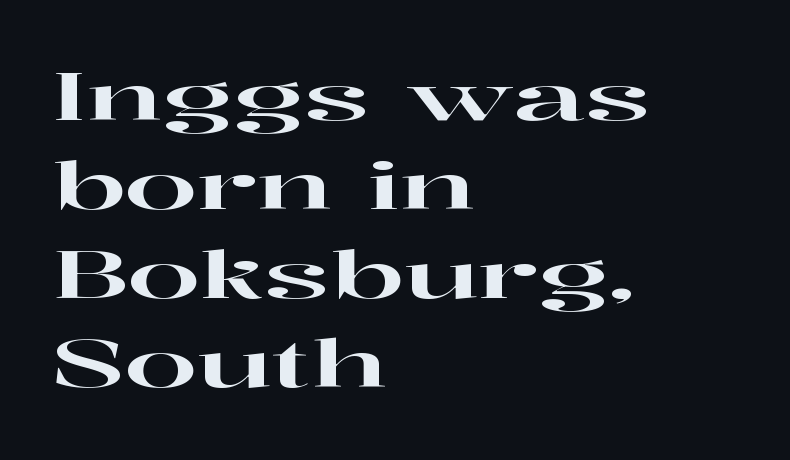
Q: Is the text italic (slanted)? A: No, it is upright.
Q: Is the typeface a serif or a sans-serif typeface? A: Serif.
Q: Is the text underlined? A: No.
Q: How is the paragraph aligned? A: Left-aligned.
Q: Is the spacing between letters normal or unusually wide? A: Normal.
Q: Is the spacing between lines tight, normal or loose? A: Normal.
Q: Width (condensed, normal, or wide)? A: Wide.
Q: Stroke contrast? A: High.
Q: x-height? A: Medium.
Q: Monospaced? A: No.
